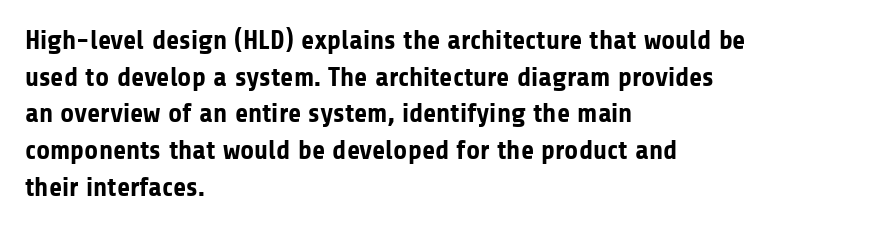
Q: Is the text bold? A: Yes.
Q: Is the text italic (slanted)? A: No, it is upright.
Q: Is the text underlined? A: No.
Q: How is the paragraph aligned? A: Left-aligned.
Q: Is the spacing between letters normal or unusually wide? A: Normal.
Q: Is the spacing between lines tight, normal or loose? A: Normal.
